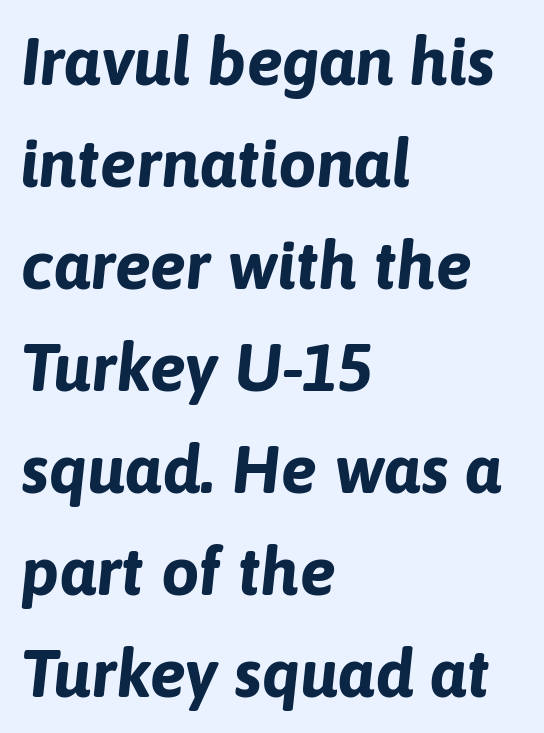
Q: Is the text bold? A: Yes.
Q: Is the text italic (slanted)? A: Yes, it leans right by about 6 degrees.
Q: Is the text underlined? A: No.
Q: How is the paragraph aligned? A: Left-aligned.
Q: Is the spacing between letters normal or unusually wide? A: Normal.
Q: Is the spacing between lines tight, normal or loose? A: Normal.
Q: Width (condensed, normal, or wide)? A: Normal.
Q: Stroke contrast? A: Low.
Q: x-height? A: Medium.
Q: Monospaced? A: No.
